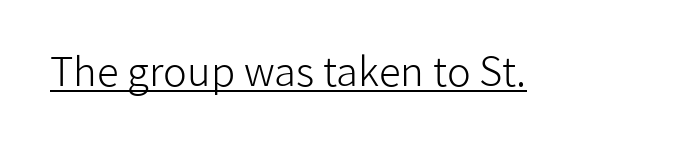
The image shows 40 px light sans-serif type, upright; set normal letter spacing, underlined; low stroke contrast and a medium x-height.
